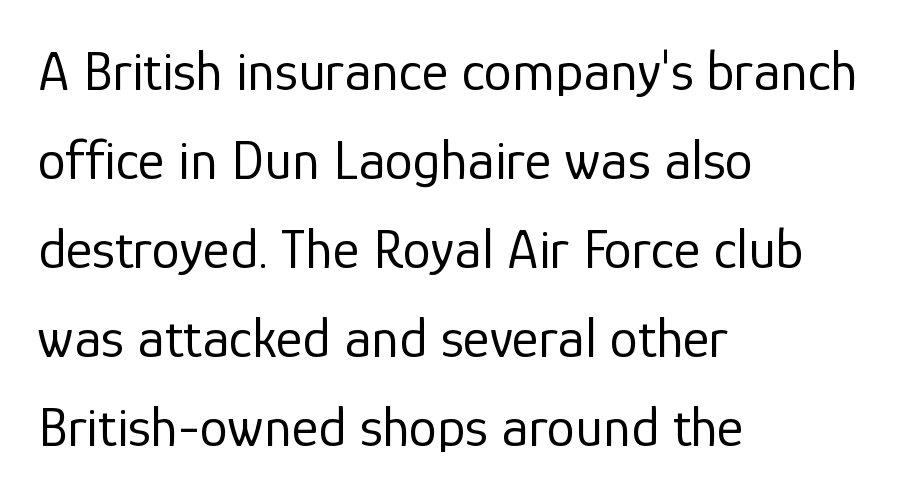
Check the space under the baseline: it is left empty. Each letter keeps its own natural width here, so spacing adapts to shape. Honestly, the row spacing looks completely unremarkable. On a weight scale, this lands at 450 or below.
